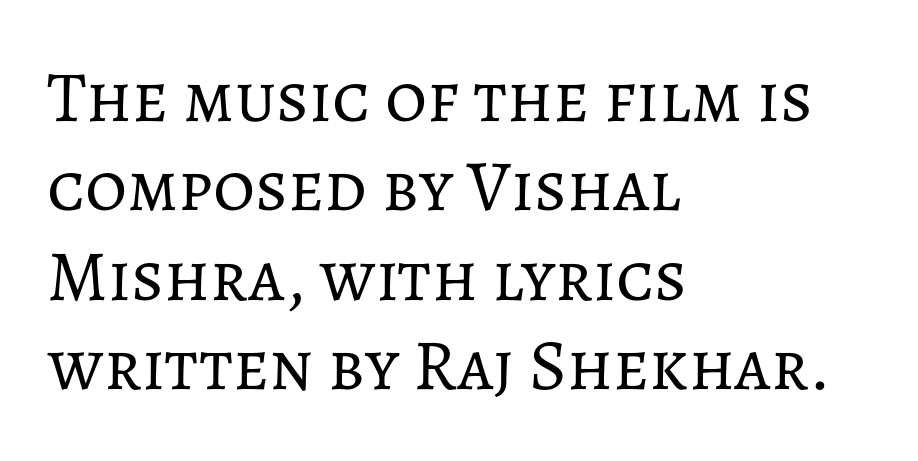
The image shows 72 px regular-weight type, upright; set left-aligned, line spacing 1.24x, normal letter spacing, not underlined; low stroke contrast and a medium x-height.
